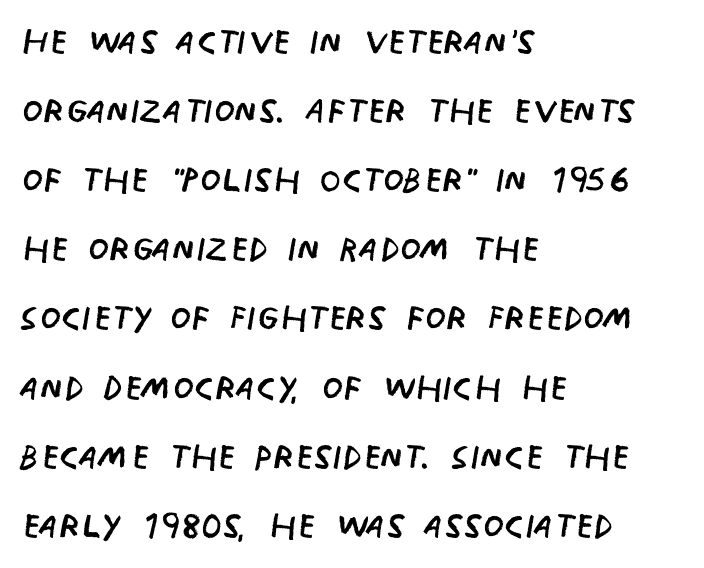
{"serif": "no", "bold": "no", "weight": "regular", "width": "condensed", "stroke_contrast": "low", "x_height": "large", "monospaced": "no", "underline": "no", "align": "left", "line_spacing": "normal", "line_spacing_ratio": 1.44, "letter_spacing": "normal", "letter_spacing_em": 0.0, "glyph_px": 48}
